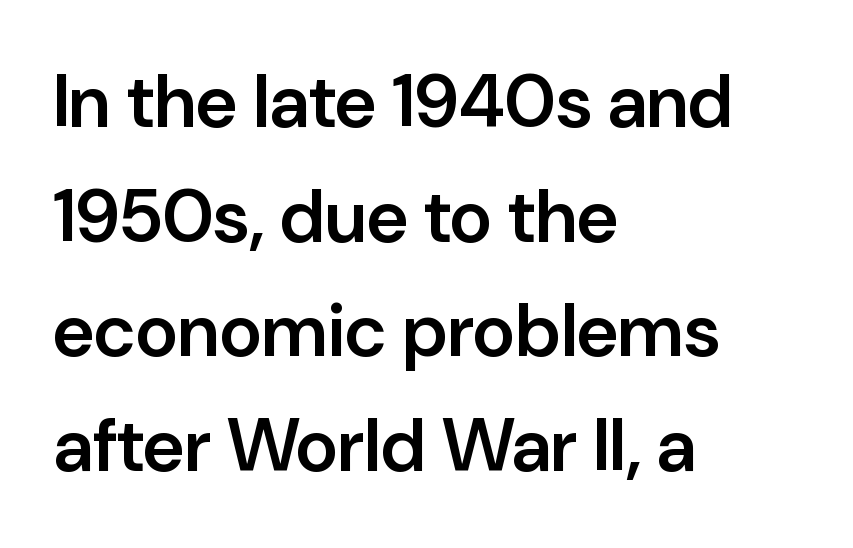
The designer went with a sans here, leaving each stem footless. Leading matches the norm, producing a regular column. The line texture is even and compact thanks to regular tracking. The specimen reads as upright at a glance. Typesetter's note: demi weight, one step under bold.
